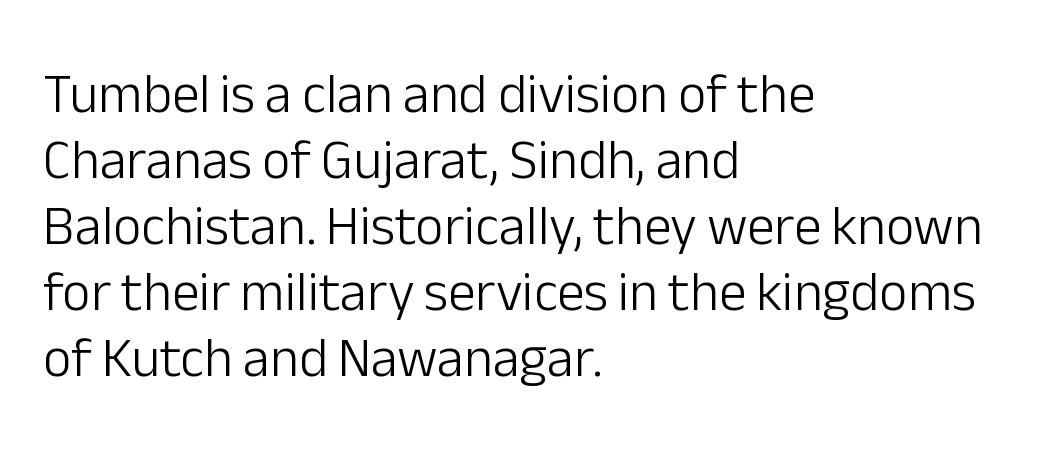
{"serif": "no", "italic": "no", "bold": "no", "weight": "light", "width": "normal", "stroke_contrast": "low", "x_height": "medium", "monospaced": "no", "underline": "no", "align": "left", "line_spacing_ratio": 1.2, "letter_spacing": "normal", "letter_spacing_em": 0.0, "glyph_px": 55}
